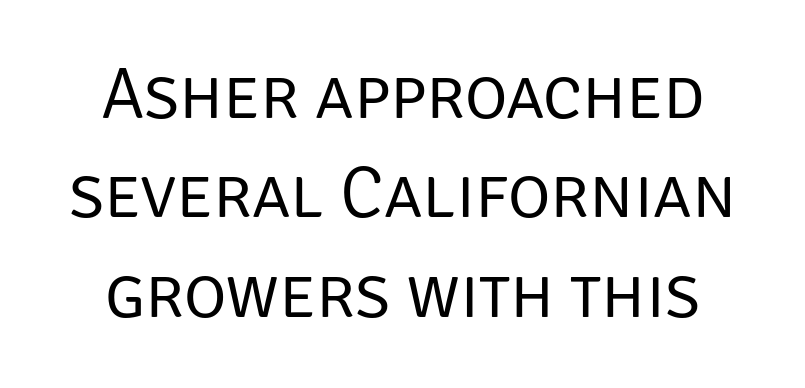
Q: Is the text bold? A: No.
Q: Is the text italic (slanted)? A: No, it is upright.
Q: Is the typeface a serif or a sans-serif typeface? A: Sans-serif.
Q: Is the text underlined? A: No.
Q: Is the spacing between letters normal or unusually wide? A: Normal.
Q: Is the spacing between lines tight, normal or loose? A: Normal.
Q: Width (condensed, normal, or wide)? A: Normal.
Q: Stroke contrast? A: Low.
Q: x-height? A: Large.
Q: Monospaced? A: No.
